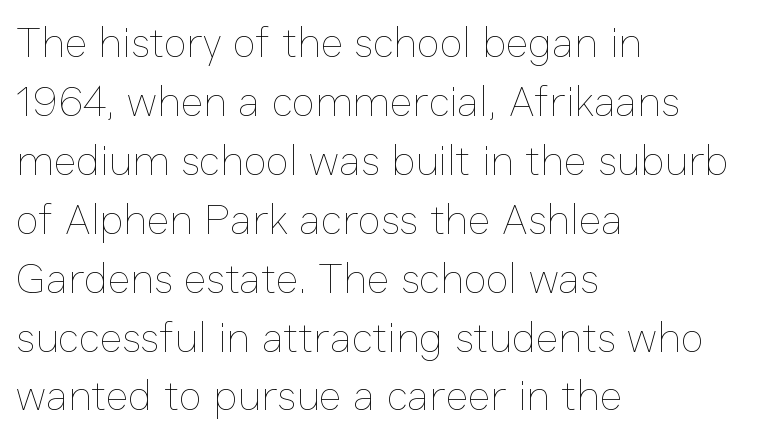
{"italic": "no", "bold": "no", "weight": "thin", "width": "normal", "stroke_contrast": "low", "x_height": "medium", "monospaced": "no", "underline": "no", "align": "left", "line_spacing": "normal", "line_spacing_ratio": 1.37, "letter_spacing": "normal", "letter_spacing_em": 0.0, "glyph_px": 43}
